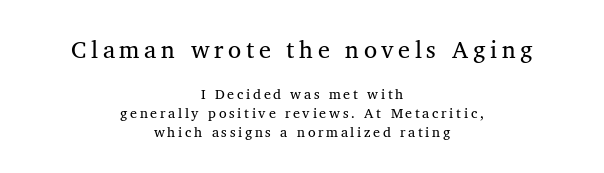
Nothing heavy about these letters — not bold at all. Check the space under the baseline: it is left empty. Does the copy run flush right? No — it is centered line by line. The type sits square on the baseline with zero lean. Scale decreases going downward across the two blocks.
